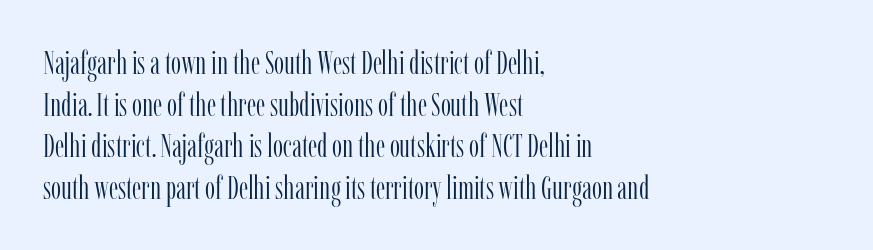
Q: Is the text bold? A: No.
Q: Is the text italic (slanted)? A: No, it is upright.
Q: Is the typeface a serif or a sans-serif typeface? A: Serif.
Q: Is the text underlined? A: No.
Q: How is the paragraph aligned? A: Left-aligned.
Q: Is the spacing between letters normal or unusually wide? A: Normal.
Q: Is the spacing between lines tight, normal or loose? A: Normal.
Q: Width (condensed, normal, or wide)? A: Condensed.
Q: Stroke contrast? A: Low.
Q: x-height? A: Medium.
Q: Monospaced? A: No.
